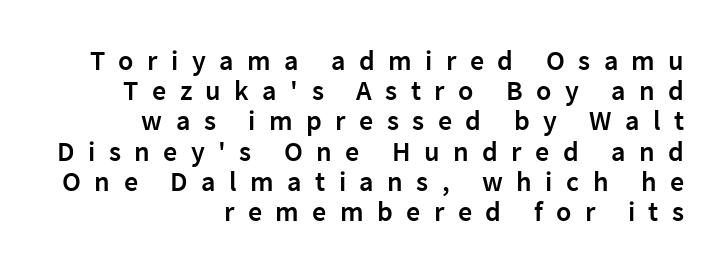
The image shows 28 px semibold sans-serif type, upright; set right-aligned, tight line spacing (1.08x), unusually wide letter spacing (+0.48 em), not underlined; low stroke contrast and a medium x-height.
